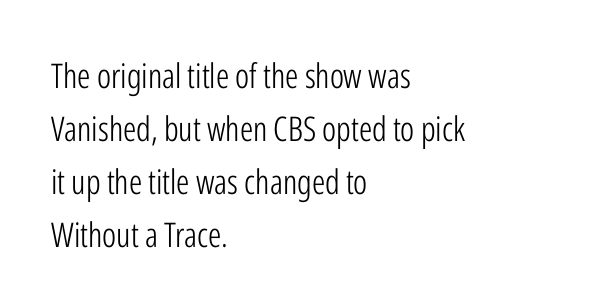
Q: Is the text bold? A: No.
Q: Is the text italic (slanted)? A: No, it is upright.
Q: Is the typeface a serif or a sans-serif typeface? A: Sans-serif.
Q: Is the text underlined? A: No.
Q: How is the paragraph aligned? A: Left-aligned.
Q: Is the spacing between letters normal or unusually wide? A: Normal.
Q: Is the spacing between lines tight, normal or loose? A: Normal.
Q: Width (condensed, normal, or wide)? A: Condensed.
Q: Stroke contrast? A: Low.
Q: x-height? A: Medium.
Q: Monospaced? A: No.
